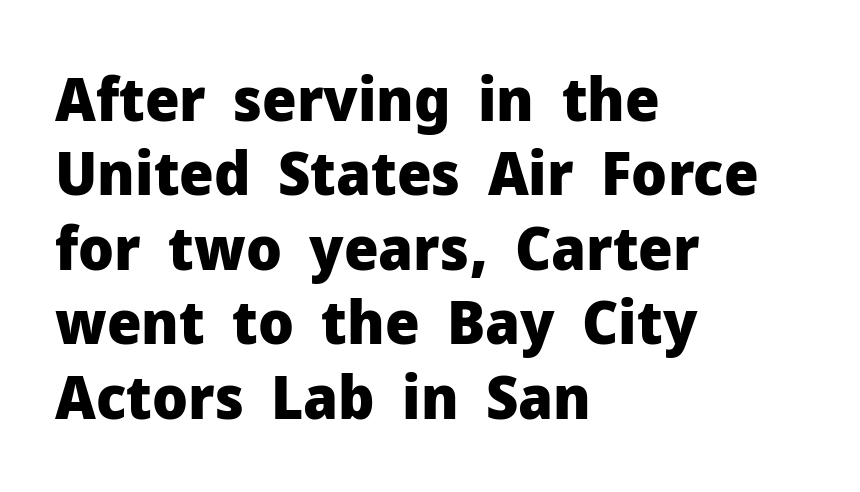
Q: Is the text bold? A: Yes.
Q: Is the text italic (slanted)? A: No, it is upright.
Q: Is the typeface a serif or a sans-serif typeface? A: Sans-serif.
Q: Is the text underlined? A: No.
Q: How is the paragraph aligned? A: Left-aligned.
Q: Is the spacing between letters normal or unusually wide? A: Normal.
Q: Width (condensed, normal, or wide)? A: Normal.
Q: Stroke contrast? A: Low.
Q: x-height? A: Medium.
Q: Monospaced? A: No.
